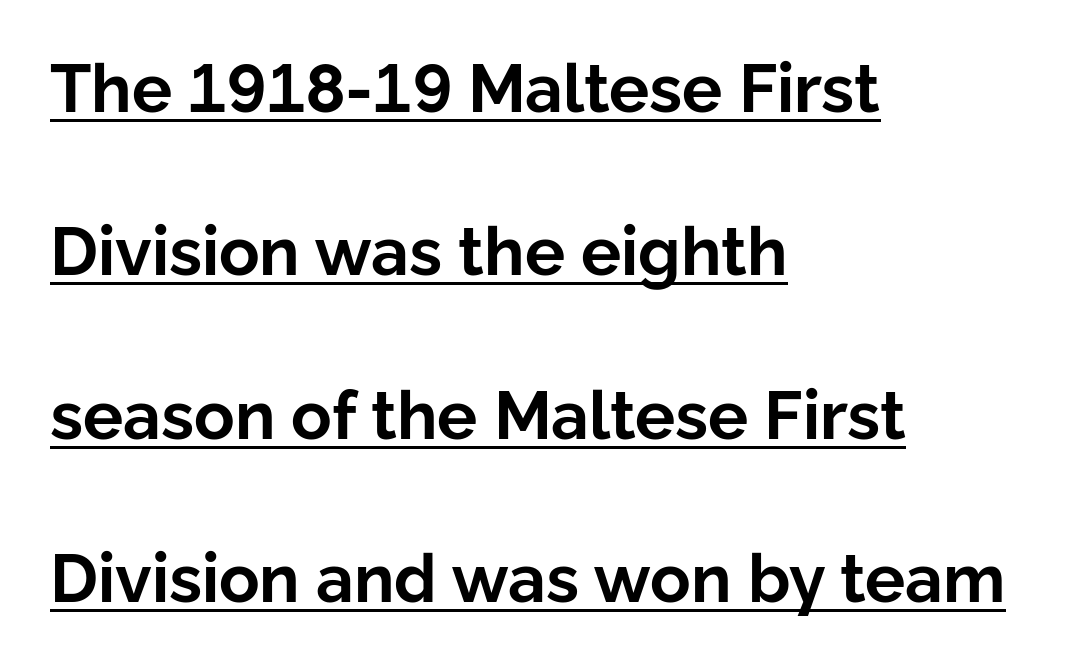
Q: Is the text bold? A: Yes.
Q: Is the text italic (slanted)? A: No, it is upright.
Q: Is the typeface a serif or a sans-serif typeface? A: Sans-serif.
Q: Is the text underlined? A: Yes.
Q: How is the paragraph aligned? A: Left-aligned.
Q: Is the spacing between letters normal or unusually wide? A: Normal.
Q: Is the spacing between lines tight, normal or loose? A: Loose.
Q: Width (condensed, normal, or wide)? A: Normal.
Q: Stroke contrast? A: Low.
Q: x-height? A: Medium.
Q: Monospaced? A: No.
